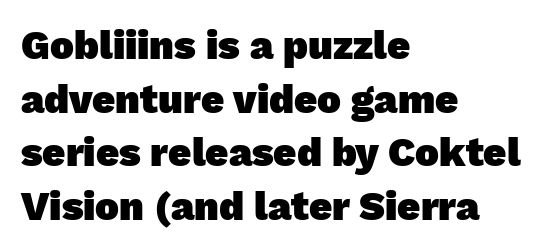
A typesetter would label this face a sans. The vertical gap from one line to the next is medium. Honestly, there is no underline to notice here at all. The horizontal fit of the characters is conventional and even.
